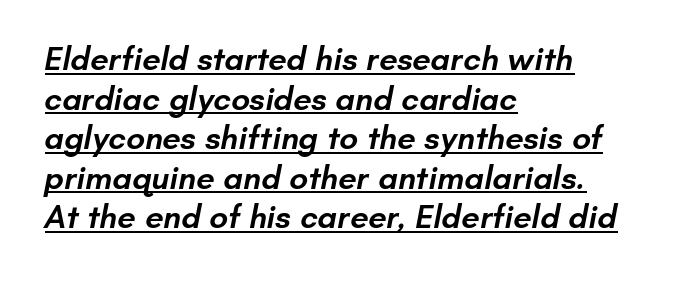
Q: Is the text bold? A: Semi-bold.
Q: Is the typeface a serif or a sans-serif typeface? A: Sans-serif.
Q: Is the text underlined? A: Yes.
Q: How is the paragraph aligned? A: Left-aligned.
Q: Is the spacing between letters normal or unusually wide? A: Normal.
Q: Width (condensed, normal, or wide)? A: Normal.
Q: Stroke contrast? A: Low.
Q: x-height? A: Small.
Q: Monospaced? A: No.
